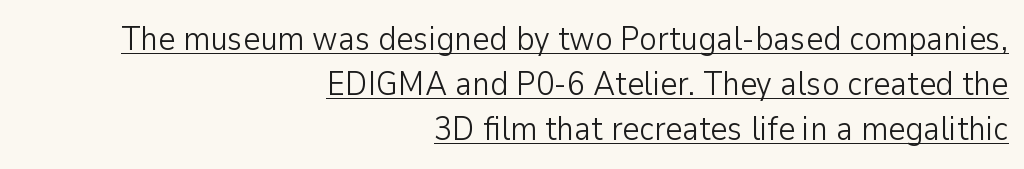
Q: Is the text bold? A: No.
Q: Is the text italic (slanted)? A: No, it is upright.
Q: Is the typeface a serif or a sans-serif typeface? A: Sans-serif.
Q: Is the text underlined? A: Yes.
Q: How is the paragraph aligned? A: Right-aligned.
Q: Is the spacing between letters normal or unusually wide? A: Normal.
Q: Is the spacing between lines tight, normal or loose? A: Normal.
Q: Width (condensed, normal, or wide)? A: Normal.
Q: Stroke contrast? A: Low.
Q: x-height? A: Medium.
Q: Monospaced? A: No.
